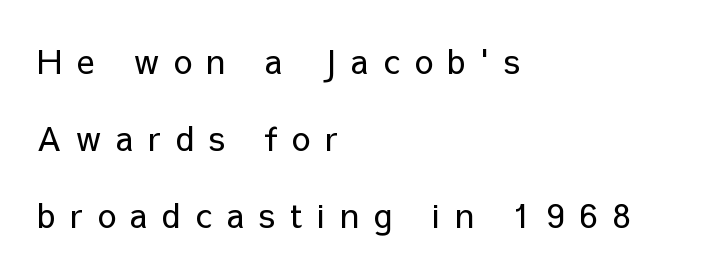
The image shows 33 px regular-weight sans-serif type, upright; set left-aligned, loose line spacing (2.34x), unusually wide letter spacing (+0.45 em), not underlined; low stroke contrast and a medium x-height.
